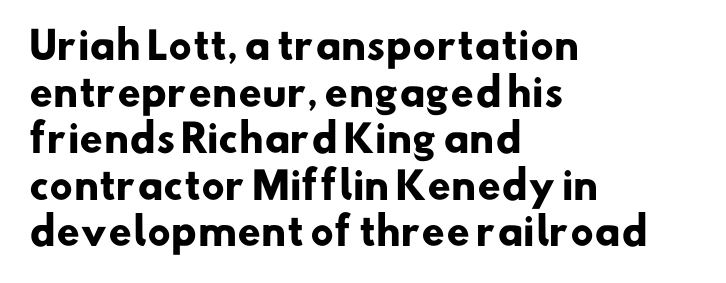
The image shows 37 px heavy sans-serif type; set left-aligned, normal line spacing (1.26x), normal letter spacing, not underlined; low stroke contrast and a small x-height.
